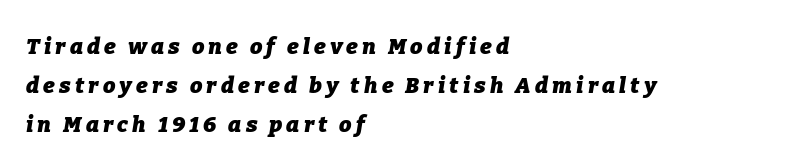
{"italic": "yes", "lean": "right", "slant_degrees": 9, "bold": "yes", "underline": "no", "align": "left", "line_spacing_ratio": 1.77, "glyph_px": 22}
